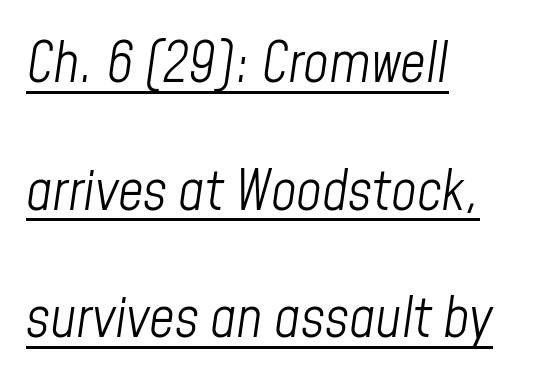
The passage shown is not bold in any degree. Notice how the passage keeps a crisp vertical edge on the left only. Reading down the column, the eye jumps a long way to each next line. Looks like someone drew a line under every word here. The face used here is rendered with its standard letterfit.
